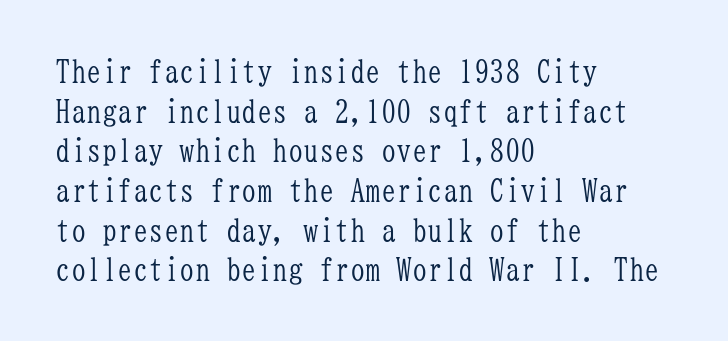
Q: Is the text bold? A: No.
Q: Is the text italic (slanted)? A: No, it is upright.
Q: Is the typeface a serif or a sans-serif typeface? A: Serif.
Q: Is the text underlined? A: No.
Q: How is the paragraph aligned? A: Left-aligned.
Q: Is the spacing between letters normal or unusually wide? A: Normal.
Q: Is the spacing between lines tight, normal or loose? A: Normal.
Q: Width (condensed, normal, or wide)? A: Condensed.
Q: Stroke contrast? A: Low.
Q: x-height? A: Medium.
Q: Monospaced? A: Yes.
